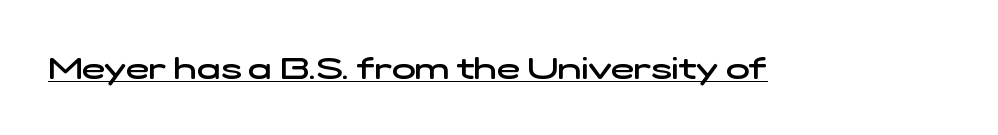
The image shows 31 px semibold, wide sans-serif type; set normal letter spacing, underlined; low stroke contrast and a medium x-height.
